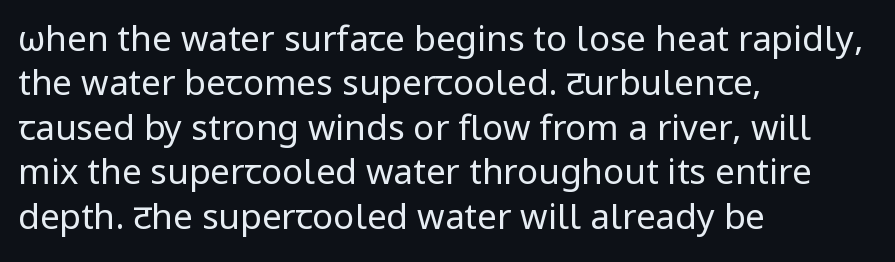
Here the designer chose a conventional face with non-uniform glyph widths. Letters rest on an invisible, unmarked baseline. Words appear dense and cohesive because spacing is normal. The glyphs in this specimen are sans serif.
